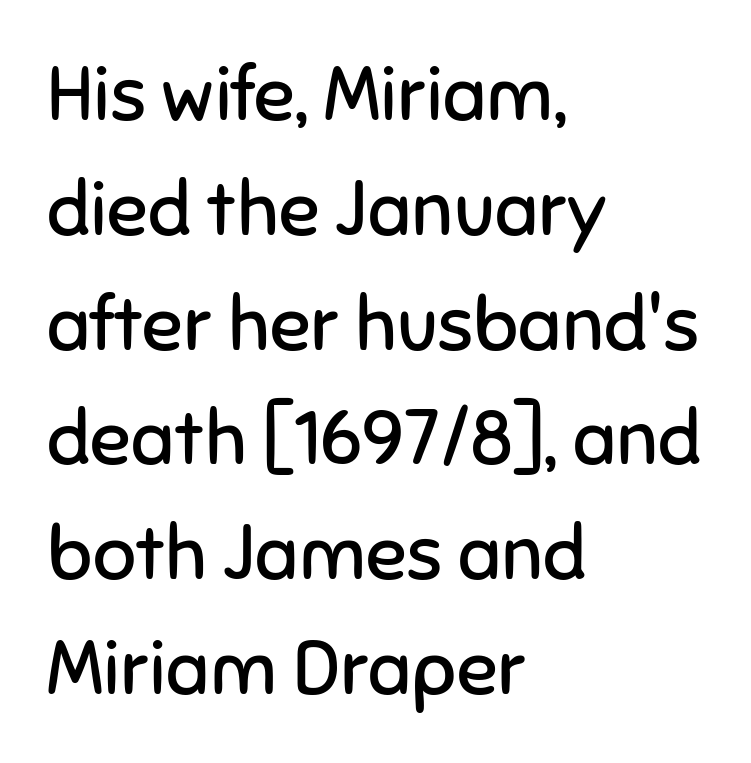
The image shows 76 px regular-weight sans-serif type, upright; set left-aligned, normal line spacing (1.51x), normal letter spacing, not underlined; low stroke contrast and a medium x-height.
